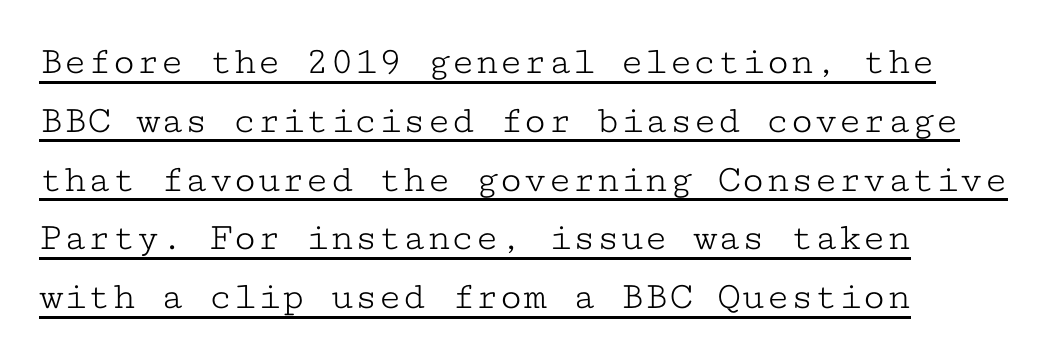
The image shows 40 px light, wide serif type, upright, monospaced; set left-aligned, normal line spacing (1.47x), normal letter spacing, underlined; low stroke contrast and a medium x-height.
